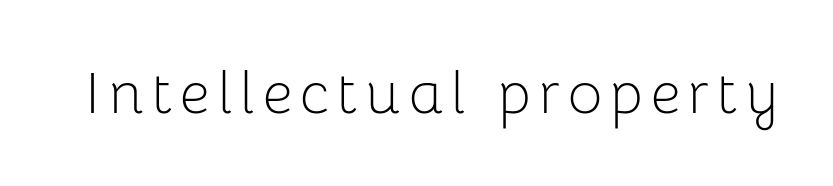
The image shows 59 px light sans-serif type, upright; set not underlined; low stroke contrast and a medium x-height.
